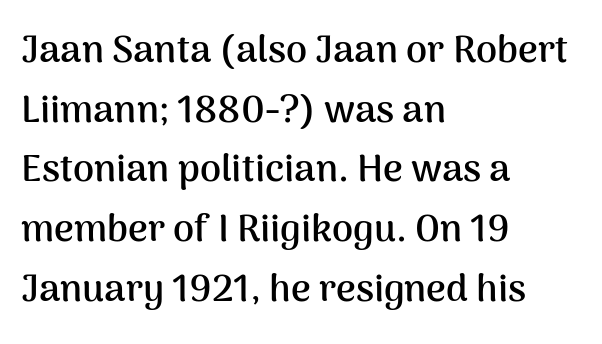
The image shows 38 px semibold sans-serif type, upright; set left-aligned, normal line spacing (1.57x), normal letter spacing, not underlined; medium stroke contrast and a medium x-height.
